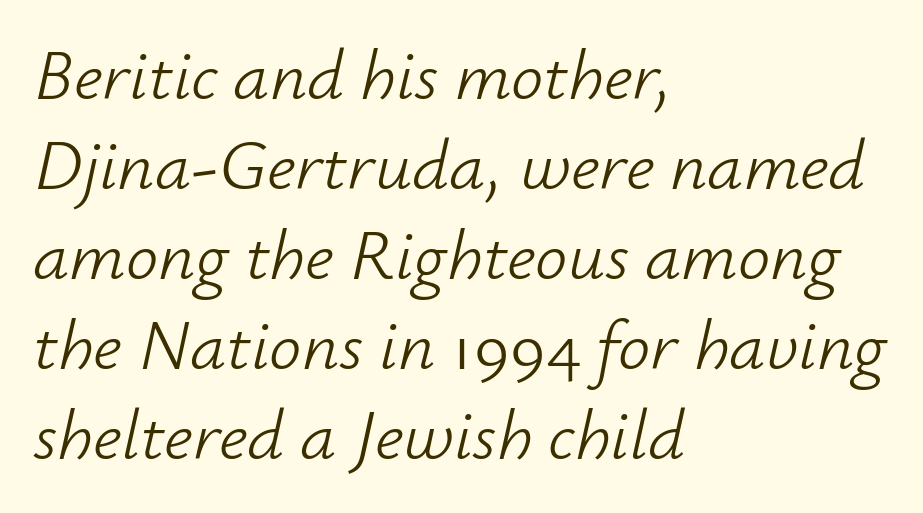
The image shows 72 px light type, italic (leaning right); set left-aligned, normal line spacing (1.25x), normal letter spacing, not underlined; low stroke contrast and a small x-height.
